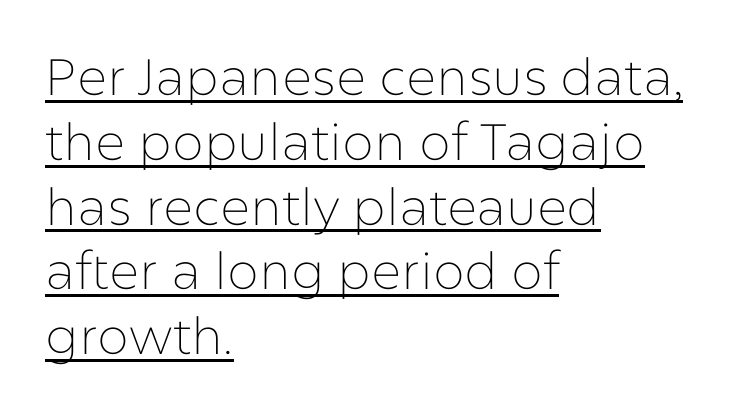
The image shows 51 px thin sans-serif type, upright; set left-aligned, normal line spacing (1.27x), normal letter spacing, underlined; low stroke contrast and a medium x-height.
